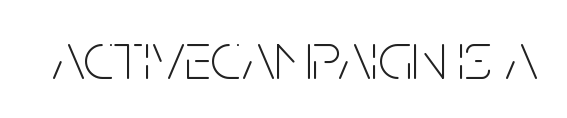
{"serif": "no", "italic": "no", "bold": "no", "weight": "thin", "width": "condensed", "stroke_contrast": "low", "x_height": "large", "monospaced": "no", "underline": "no", "letter_spacing": "normal", "letter_spacing_em": 0.0, "glyph_px": 67}
